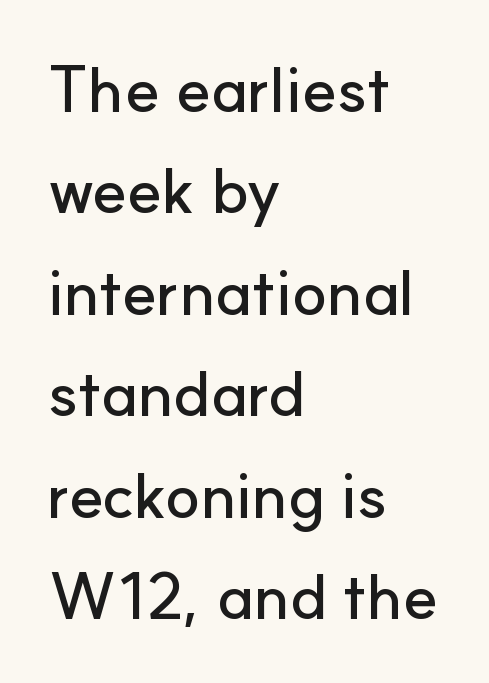
Notice how the stems are strictly vertical — no italics here. Glyph-to-glyph distance matches everyday printed text. The letters advance in unequal steps, a hallmark of proportional type. The area under the type is left untouched. Which margin do the lines hug? The left one — the right edge is uneven. The passage shown stacks its lines at a standard gap.
